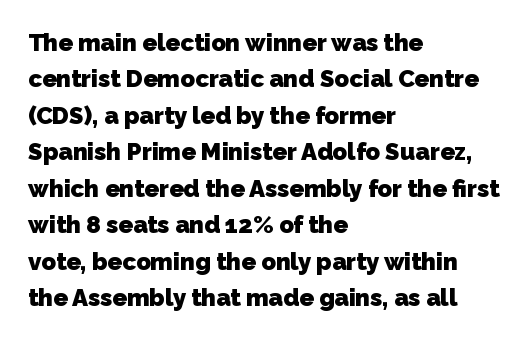
Q: Is the text bold? A: Yes.
Q: Is the text underlined? A: No.
Q: How is the paragraph aligned? A: Left-aligned.
Q: Is the spacing between letters normal or unusually wide? A: Normal.
Q: Is the spacing between lines tight, normal or loose? A: Normal.
